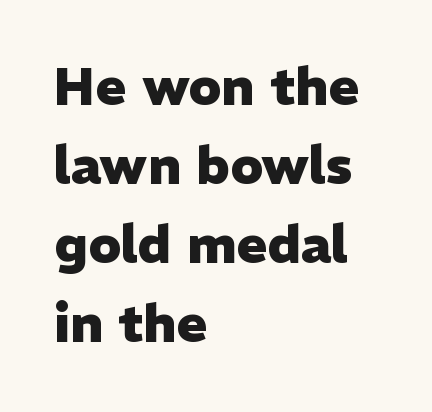
Q: Is the text bold? A: Yes.
Q: Is the text italic (slanted)? A: No, it is upright.
Q: Is the typeface a serif or a sans-serif typeface? A: Sans-serif.
Q: Is the text underlined? A: No.
Q: How is the paragraph aligned? A: Left-aligned.
Q: Is the spacing between letters normal or unusually wide? A: Normal.
Q: Is the spacing between lines tight, normal or loose? A: Normal.
Q: Width (condensed, normal, or wide)? A: Normal.
Q: Stroke contrast? A: Low.
Q: x-height? A: Medium.
Q: Monospaced? A: No.
